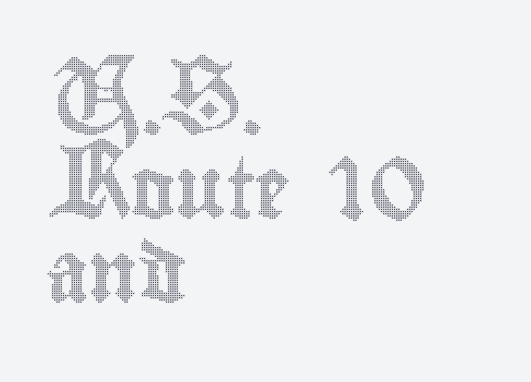
Q: Is the text italic (slanted)? A: No, it is upright.
Q: Is the text underlined? A: No.
Q: How is the paragraph aligned? A: Left-aligned.
Q: Is the spacing between letters normal or unusually wide? A: Normal.
Q: Is the spacing between lines tight, normal or loose? A: Normal.
Q: Width (condensed, normal, or wide)? A: Condensed.
Q: x-height? A: Small.
Q: Monospaced? A: No.
